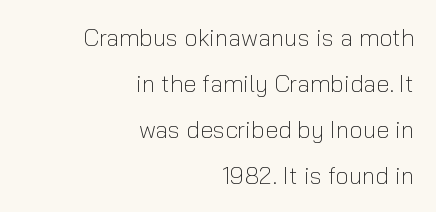
{"italic": "no", "bold": "no", "underline": "no", "align": "right", "line_spacing": "loose", "line_spacing_ratio": 1.91, "letter_spacing": "normal", "letter_spacing_em": 0.0, "glyph_px": 24}
